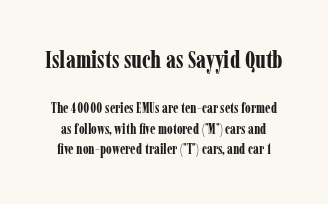
The letters stand upright; this is a roman face. The specimen omits any rule beneath the text block's lines. The space between consecutive lines is moderate. Heft: maximum for text — a bold. Typesetter's note — upper block bumped up in size, lower block left smaller. The type is set solid horizontally, with unmodified tracking.
